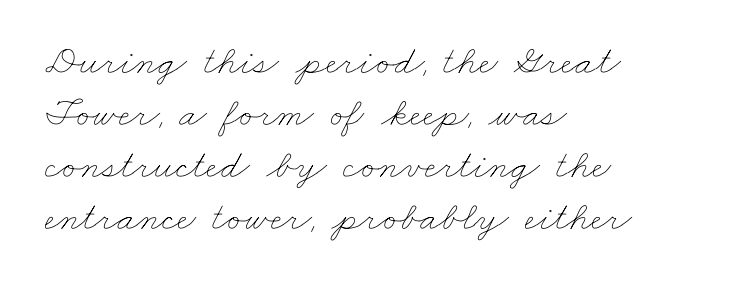
Q: Is the text bold? A: No.
Q: Is the text underlined? A: No.
Q: How is the paragraph aligned? A: Left-aligned.
Q: Is the spacing between letters normal or unusually wide? A: Normal.
Q: Is the spacing between lines tight, normal or loose? A: Normal.
Q: Width (condensed, normal, or wide)? A: Wide.
Q: Stroke contrast? A: Low.
Q: x-height? A: Small.
Q: Monospaced? A: No.
